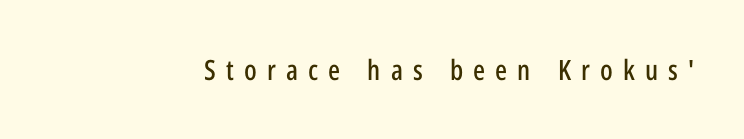
{"serif": "no", "italic": "no", "width": "condensed", "stroke_contrast": "low", "x_height": "medium", "monospaced": "no", "underline": "no", "letter_spacing": "wide", "letter_spacing_em": 0.36, "glyph_px": 28}
